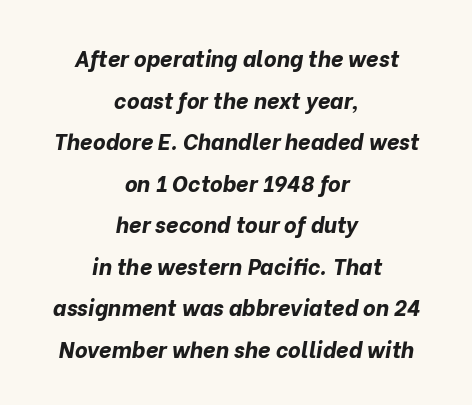
{"italic": "yes", "lean": "right", "slant_degrees": 10, "bold": "yes", "underline": "no", "align": "center", "line_spacing_ratio": 1.89, "letter_spacing": "normal", "letter_spacing_em": 0.0, "glyph_px": 22}
